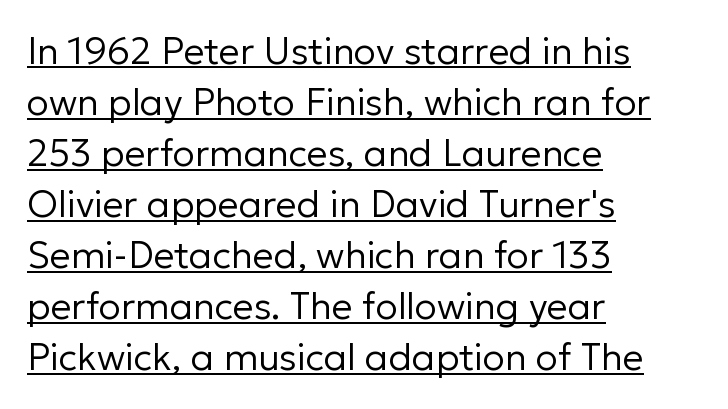
{"serif": "no", "italic": "no", "bold": "no", "weight": "regular", "width": "normal", "stroke_contrast": "low", "x_height": "medium", "monospaced": "no", "underline": "yes", "align": "left", "line_spacing": "normal", "line_spacing_ratio": 1.38, "letter_spacing": "normal", "letter_spacing_em": 0.0, "glyph_px": 37}
